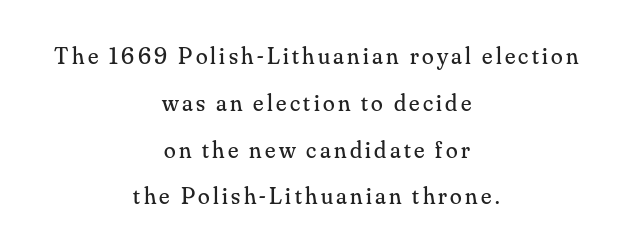
{"italic": "no", "bold": "no", "underline": "no", "align": "center", "line_spacing": "loose", "line_spacing_ratio": 1.95, "glyph_px": 24}
